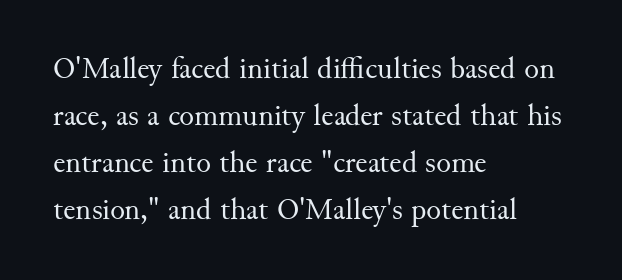
Q: Is the text bold? A: No.
Q: Is the text italic (slanted)? A: No, it is upright.
Q: Is the typeface a serif or a sans-serif typeface? A: Serif.
Q: Is the text underlined? A: No.
Q: How is the paragraph aligned? A: Left-aligned.
Q: Is the spacing between letters normal or unusually wide? A: Normal.
Q: Is the spacing between lines tight, normal or loose? A: Normal.
Q: Width (condensed, normal, or wide)? A: Normal.
Q: Stroke contrast? A: Medium.
Q: x-height? A: Small.
Q: Monospaced? A: No.
